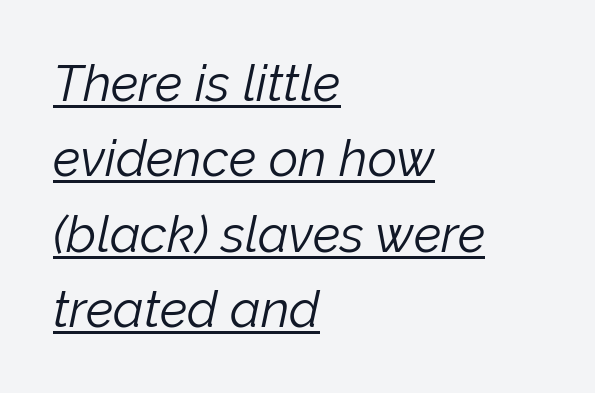
{"italic": "yes", "lean": "right", "slant_degrees": 12, "bold": "no", "weight": "light", "width": "normal", "stroke_contrast": "low", "x_height": "medium", "monospaced": "no", "underline": "yes", "align": "left", "line_spacing": "normal", "line_spacing_ratio": 1.48, "letter_spacing": "normal", "letter_spacing_em": 0.0, "glyph_px": 51}
